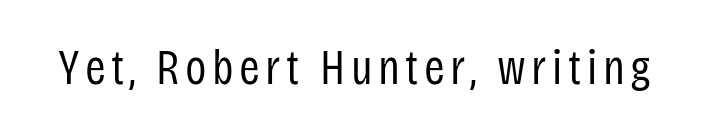
The image shows 50 px regular-weight, condensed sans-serif type, upright; set not underlined; low stroke contrast and a large x-height.
